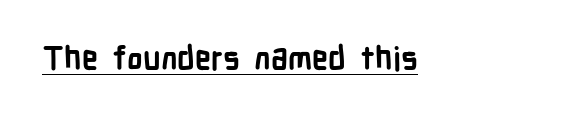
{"serif": "no", "italic": "no", "bold": "yes", "weight": "semibold", "width": "condensed", "stroke_contrast": "low", "x_height": "medium", "monospaced": "no", "underline": "yes", "letter_spacing": "normal", "letter_spacing_em": 0.0, "glyph_px": 32}
